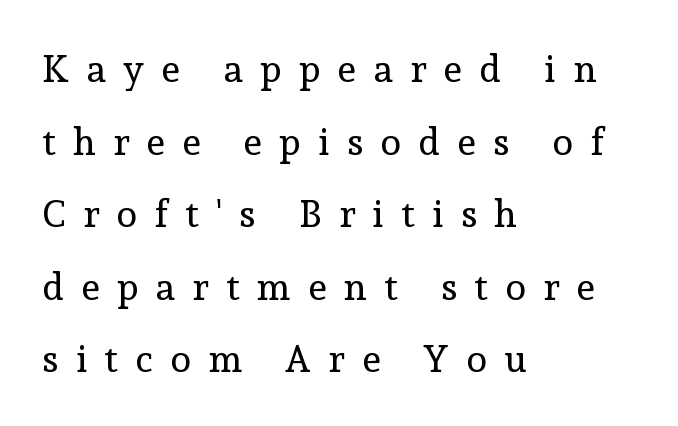
The image shows 38 px regular-weight serif type, upright; set left-aligned, loose line spacing (1.91x), unusually wide letter spacing (+0.46 em), not underlined; a medium x-height.
